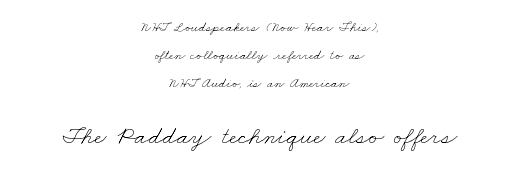
Q: Is the text bold? A: No.
Q: Is the text underlined? A: No.
Q: How is the paragraph aligned? A: Centered.
Q: Is the spacing between letters normal or unusually wide? A: Normal.
Q: Is the spacing between lines tight, normal or loose? A: Loose.
Q: Which block of text is set in a larger size, the first (top) or the second (bottom)? A: The second (bottom) one.
